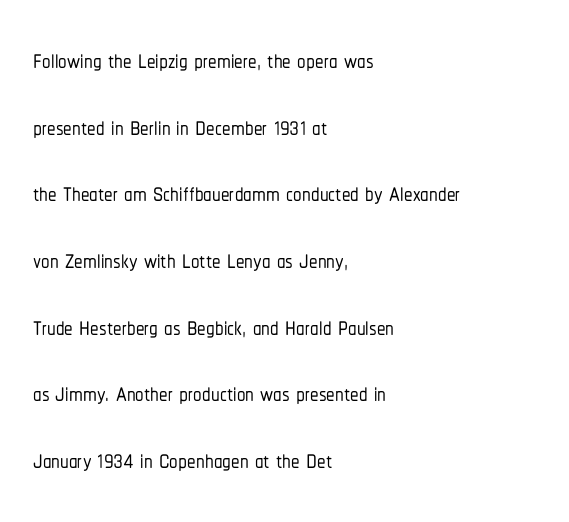
{"serif": "no", "italic": "no", "width": "condensed", "stroke_contrast": "low", "x_height": "medium", "monospaced": "no", "underline": "no", "align": "left", "line_spacing": "loose", "line_spacing_ratio": 1.96, "letter_spacing": "normal", "letter_spacing_em": 0.0, "glyph_px": 34}
